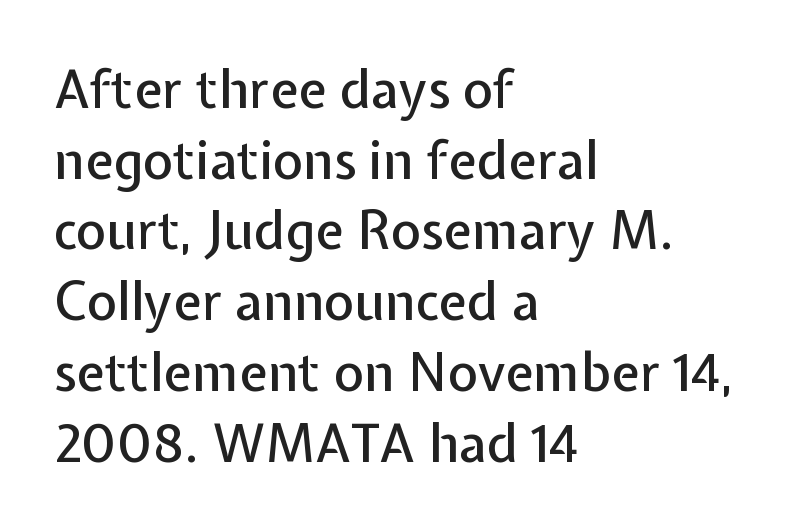
The image shows 52 px sans-serif type, upright; set left-aligned, normal line spacing (1.36x), normal letter spacing, not underlined; low stroke contrast and a medium x-height.
